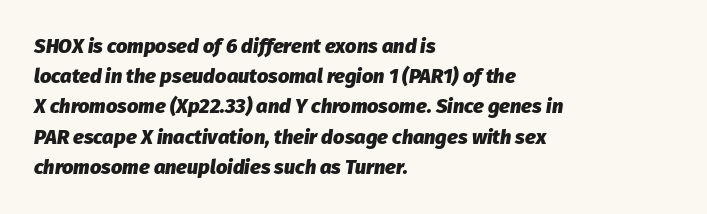
Q: Is the text bold? A: Yes.
Q: Is the text italic (slanted)? A: Yes, it leans right by about 8 degrees.
Q: Is the text underlined? A: No.
Q: How is the paragraph aligned? A: Left-aligned.
Q: Is the spacing between letters normal or unusually wide? A: Normal.
Q: Is the spacing between lines tight, normal or loose? A: Normal.
